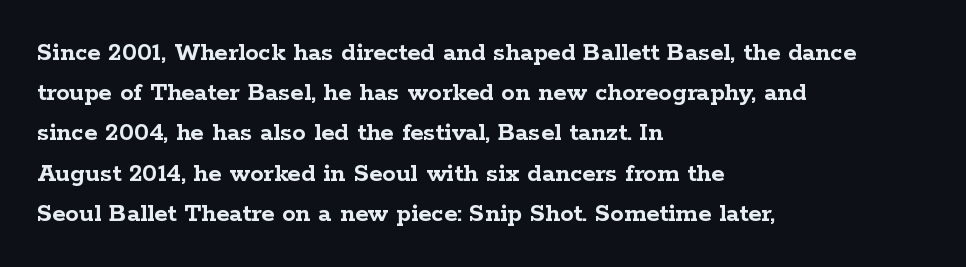
{"italic": "no", "bold": "yes", "underline": "no", "align": "left", "line_spacing": "normal", "line_spacing_ratio": 1.49, "letter_spacing": "normal", "letter_spacing_em": 0.0, "glyph_px": 27}
